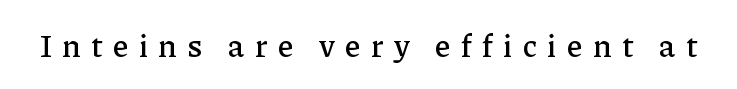
{"serif": "yes", "italic": "no", "width": "normal", "stroke_contrast": "low", "x_height": "medium", "monospaced": "no", "underline": "no", "letter_spacing": "wide", "letter_spacing_em": 0.33, "glyph_px": 31}
